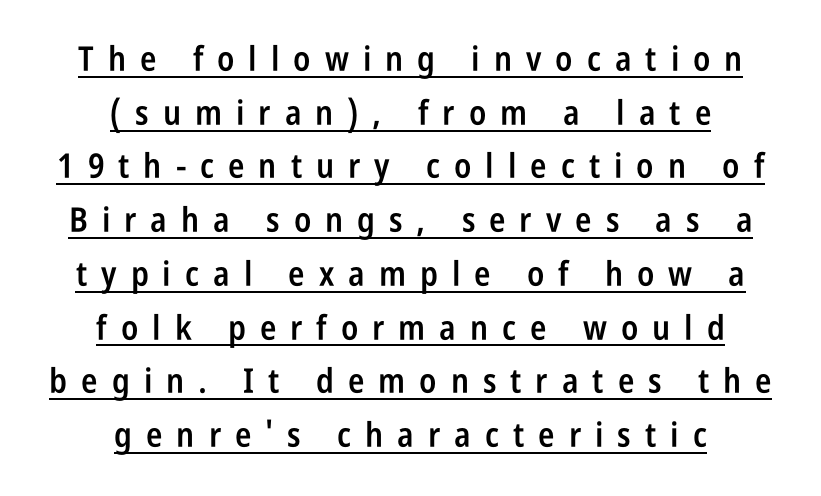
Q: Is the text bold? A: Semi-bold.
Q: Is the text italic (slanted)? A: No, it is upright.
Q: Is the typeface a serif or a sans-serif typeface? A: Sans-serif.
Q: Is the text underlined? A: Yes.
Q: How is the paragraph aligned? A: Centered.
Q: Is the spacing between letters normal or unusually wide? A: Unusually wide.
Q: Is the spacing between lines tight, normal or loose? A: Normal.
Q: Width (condensed, normal, or wide)? A: Condensed.
Q: Stroke contrast? A: Low.
Q: x-height? A: Large.
Q: Monospaced? A: No.
